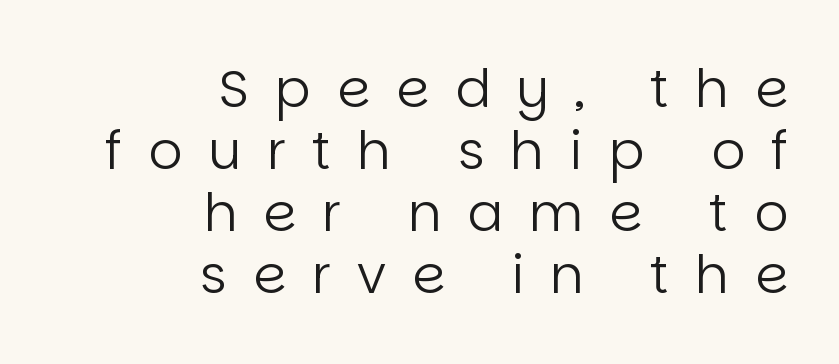
{"serif": "no", "italic": "no", "bold": "no", "weight": "regular", "width": "normal", "stroke_contrast": "low", "x_height": "large", "monospaced": "no", "underline": "no", "align": "right", "line_spacing_ratio": 1.17, "letter_spacing": "wide", "letter_spacing_em": 0.49, "glyph_px": 53}
